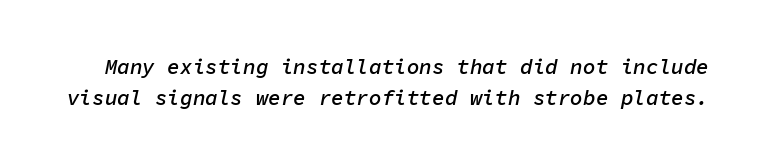
This sample uses plain, unmodified letter spacing. Normally led — the rows are evenly, conventionally spaced. The glyphs have the mass of a demibold cut, below bold. Anything drawn beneath the words? Only blank space. Rendered with sloped, italic letterforms.
